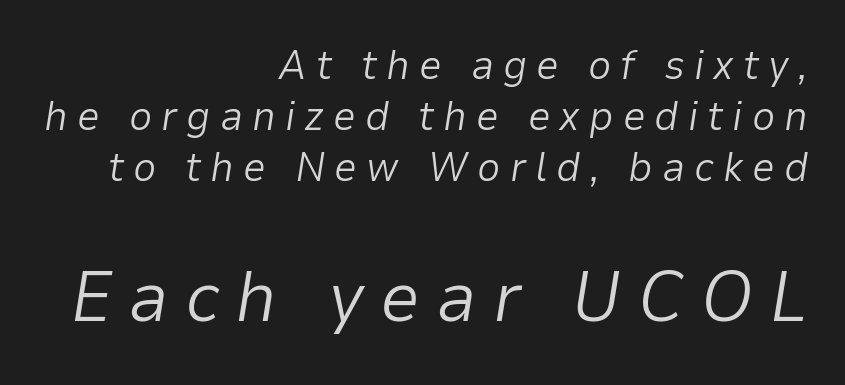
The image shows 72 px light type, italic (leaning right); set right-aligned, normal line spacing (1.25x), unusually wide letter spacing (+0.22 em), not underlined; the second (bottom) block is 1.76x larger; low stroke contrast and a medium x-height.
